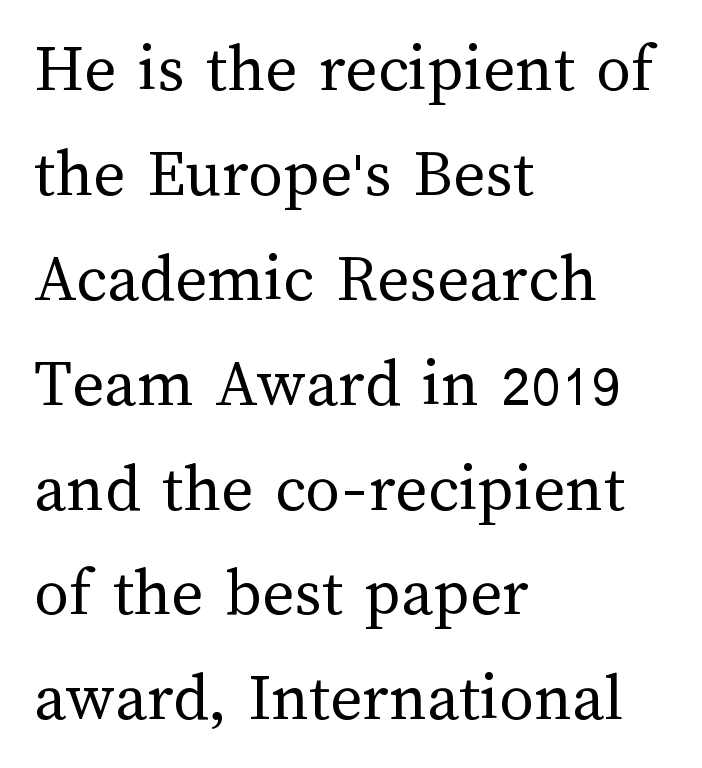
Horizontally, the lines are justified to the leading edge only. Caption: face not bold, strokes unweighted. The passage shown is not underscored anywhere. The gaps between neighbouring characters are ordinary and unremarkable. The font's upright variant was chosen for this text.
